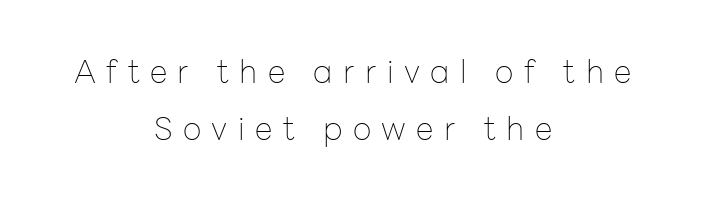
{"serif": "no", "italic": "no", "bold": "no", "weight": "thin", "width": "normal", "stroke_contrast": "low", "x_height": "medium", "monospaced": "no", "underline": "no", "align": "center", "line_spacing_ratio": 1.78, "letter_spacing": "wide", "letter_spacing_em": 0.33, "glyph_px": 32}
